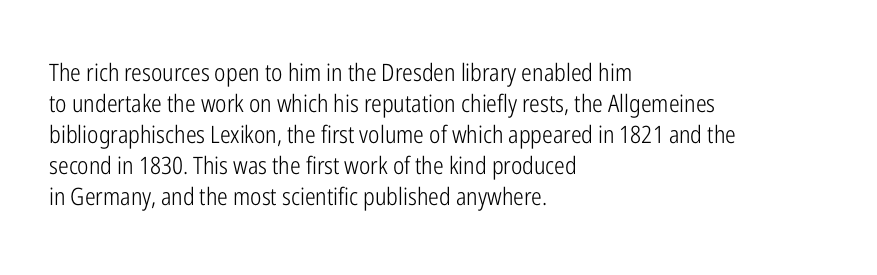
These lines keep a tight, regular rhythm from letter to letter. Notice how descenders clear the ascenders below comfortably — that's standard leading. These lines were composed using upright roman letters. One-word summary of the alignment: left. Nobody drew a line under any word here. The typesetting does not lean heavy: it is not bold.
